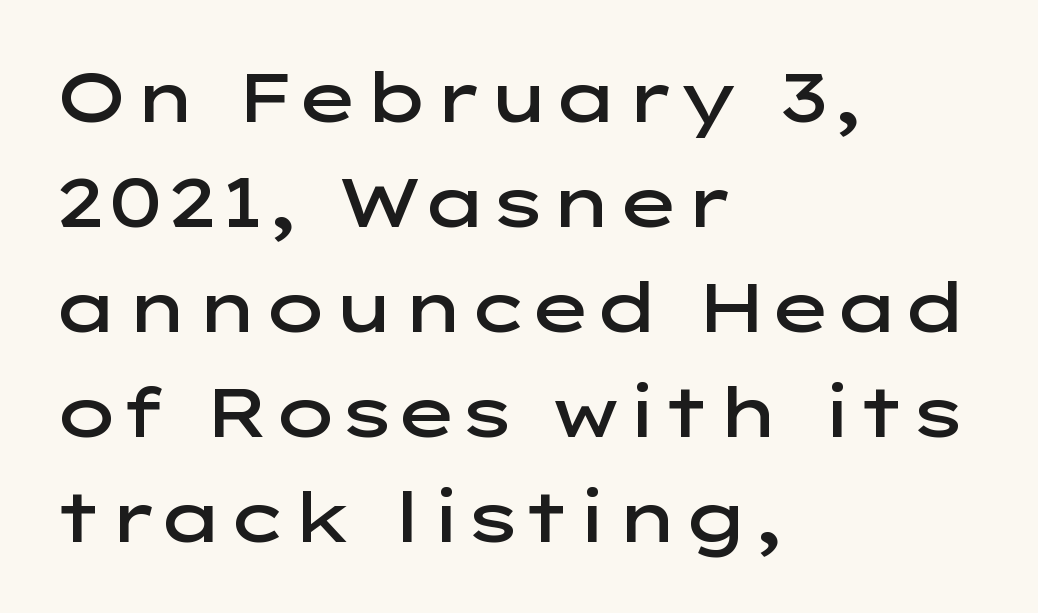
{"serif": "no", "italic": "no", "bold": "semi", "weight": "semibold", "width": "wide", "stroke_contrast": "low", "x_height": "medium", "monospaced": "no", "underline": "no", "align": "left", "line_spacing": "normal", "line_spacing_ratio": 1.52, "letter_spacing": "normal", "letter_spacing_em": 0.0, "glyph_px": 69}
